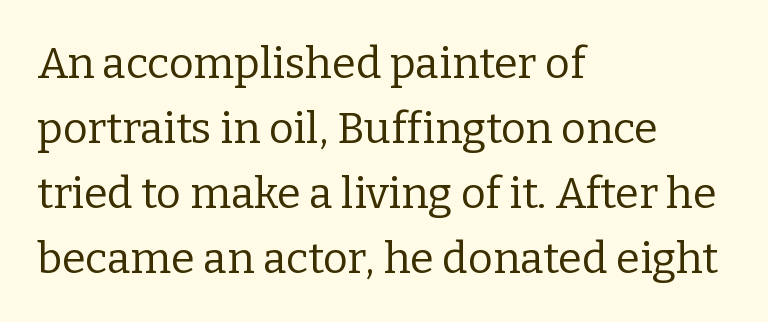
{"serif": "yes", "italic": "no", "bold": "no", "weight": "regular", "width": "normal", "stroke_contrast": "low", "x_height": "medium", "monospaced": "no", "underline": "no", "align": "left", "line_spacing": "normal", "line_spacing_ratio": 1.51, "letter_spacing": "normal", "letter_spacing_em": 0.0, "glyph_px": 43}
